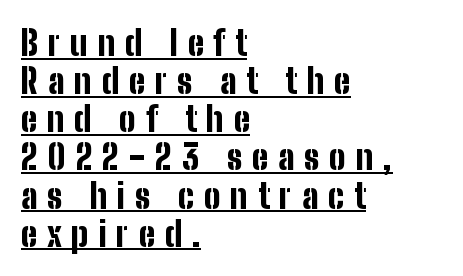
Q: Is the text bold? A: Yes.
Q: Is the text italic (slanted)? A: No, it is upright.
Q: Is the typeface a serif or a sans-serif typeface? A: Sans-serif.
Q: Is the text underlined? A: Yes.
Q: How is the paragraph aligned? A: Left-aligned.
Q: Is the spacing between letters normal or unusually wide? A: Unusually wide.
Q: Is the spacing between lines tight, normal or loose? A: Tight.
Q: Width (condensed, normal, or wide)? A: Condensed.
Q: Stroke contrast? A: Low.
Q: x-height? A: Medium.
Q: Monospaced? A: No.
